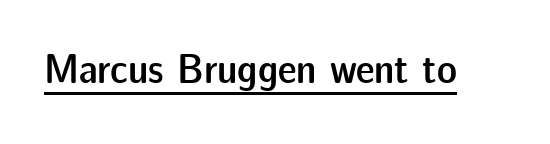
The image shows 42 px semibold sans-serif type, upright; set normal letter spacing, underlined; low stroke contrast and a medium x-height.
